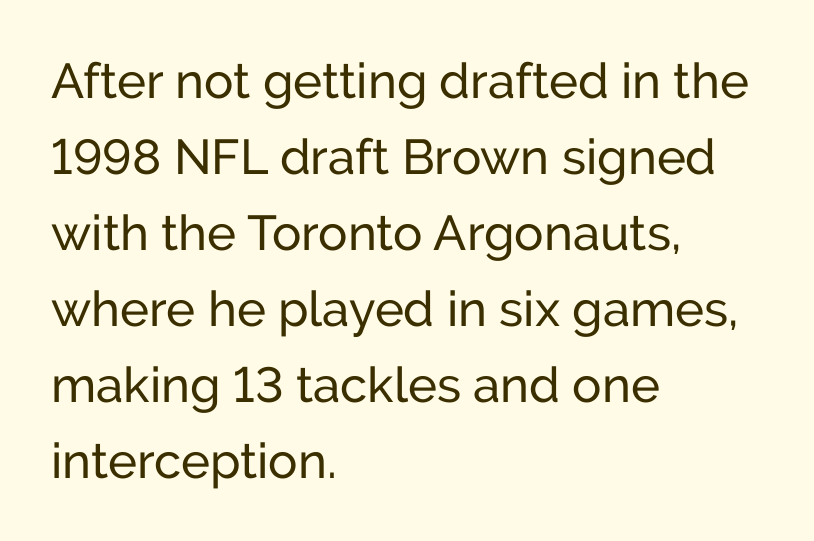
Q: Is the text bold? A: No.
Q: Is the text italic (slanted)? A: No, it is upright.
Q: Is the typeface a serif or a sans-serif typeface? A: Sans-serif.
Q: Is the text underlined? A: No.
Q: How is the paragraph aligned? A: Left-aligned.
Q: Is the spacing between letters normal or unusually wide? A: Normal.
Q: Is the spacing between lines tight, normal or loose? A: Normal.
Q: Width (condensed, normal, or wide)? A: Normal.
Q: Stroke contrast? A: Low.
Q: x-height? A: Medium.
Q: Monospaced? A: No.
